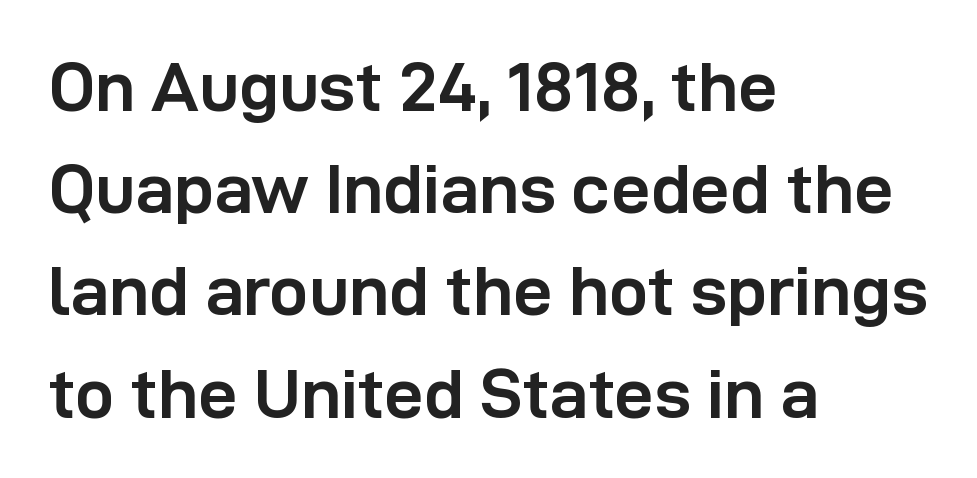
{"serif": "no", "italic": "no", "bold": "yes", "weight": "semibold", "width": "normal", "stroke_contrast": "low", "x_height": "medium", "monospaced": "no", "underline": "no", "align": "left", "line_spacing": "normal", "line_spacing_ratio": 1.46, "letter_spacing": "normal", "letter_spacing_em": 0.0, "glyph_px": 70}
